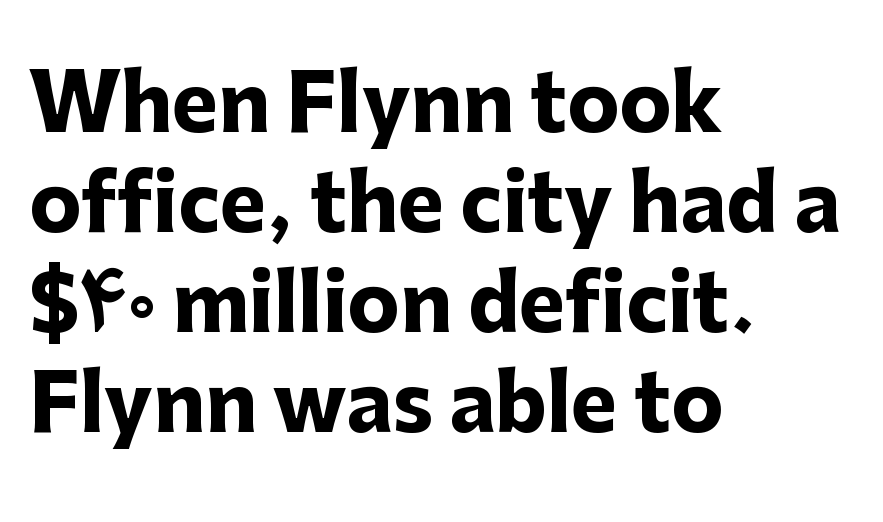
The string is rendered with underlining switched off. As a designer I'd log this as weight 700, bold. The rendering keeps characters at their native spacing. A roman cut, with each character standing at attention.
